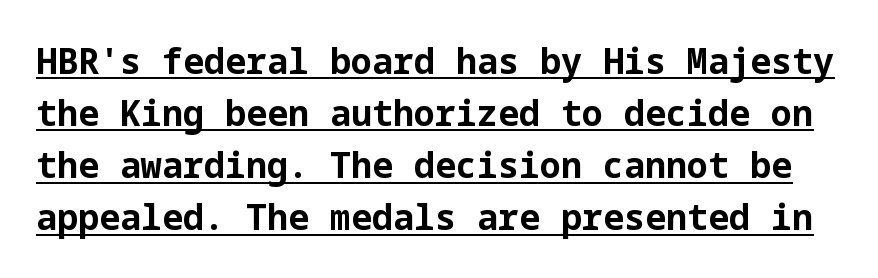
The image shows 35 px bold sans-serif type, upright; set normal line spacing (1.49x), normal letter spacing, underlined; low stroke contrast and a medium x-height.
